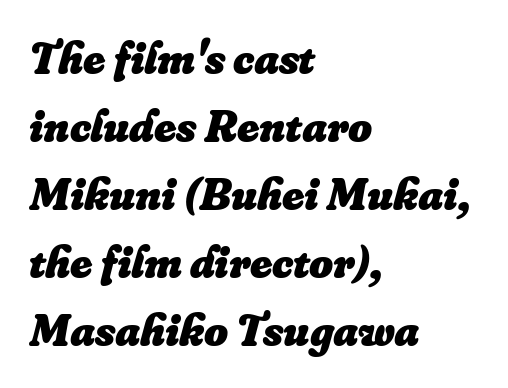
Q: Is the text bold? A: Yes.
Q: Is the text italic (slanted)? A: Yes, it leans right by about 16 degrees.
Q: Is the text underlined? A: No.
Q: How is the paragraph aligned? A: Left-aligned.
Q: Is the spacing between letters normal or unusually wide? A: Normal.
Q: Is the spacing between lines tight, normal or loose? A: Normal.
Q: Width (condensed, normal, or wide)? A: Normal.
Q: Stroke contrast? A: Low.
Q: x-height? A: Small.
Q: Monospaced? A: No.
